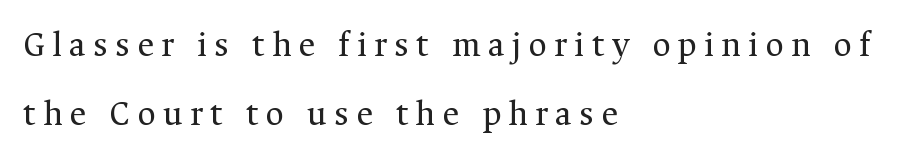
Ascenders rise straight up at ninety degrees. What stands out about the letter spacing? Its width — letters are far apart. This sample is left-justified, so line endings fall wherever the words run out. Type style note: has serifs.
